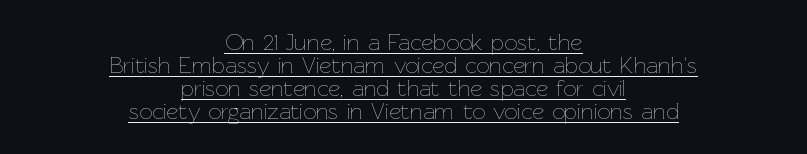
Q: Is the text bold? A: No.
Q: Is the text italic (slanted)? A: No, it is upright.
Q: Is the text underlined? A: Yes.
Q: How is the paragraph aligned? A: Centered.
Q: Is the spacing between letters normal or unusually wide? A: Normal.
Q: Is the spacing between lines tight, normal or loose? A: Tight.
